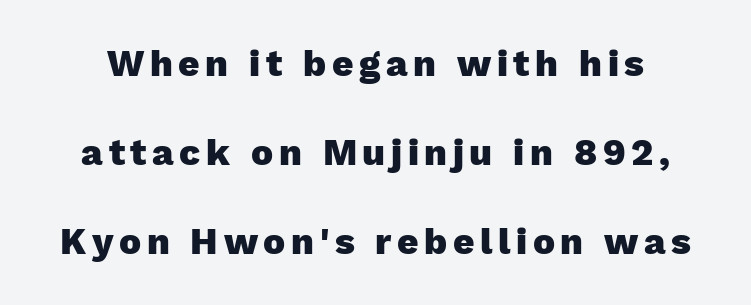
Q: Is the text bold? A: Yes.
Q: Is the text italic (slanted)? A: No, it is upright.
Q: Is the typeface a serif or a sans-serif typeface? A: Sans-serif.
Q: Is the text underlined? A: No.
Q: Is the spacing between lines tight, normal or loose? A: Loose.
Q: Width (condensed, normal, or wide)? A: Normal.
Q: Stroke contrast? A: Low.
Q: x-height? A: Medium.
Q: Monospaced? A: No.
